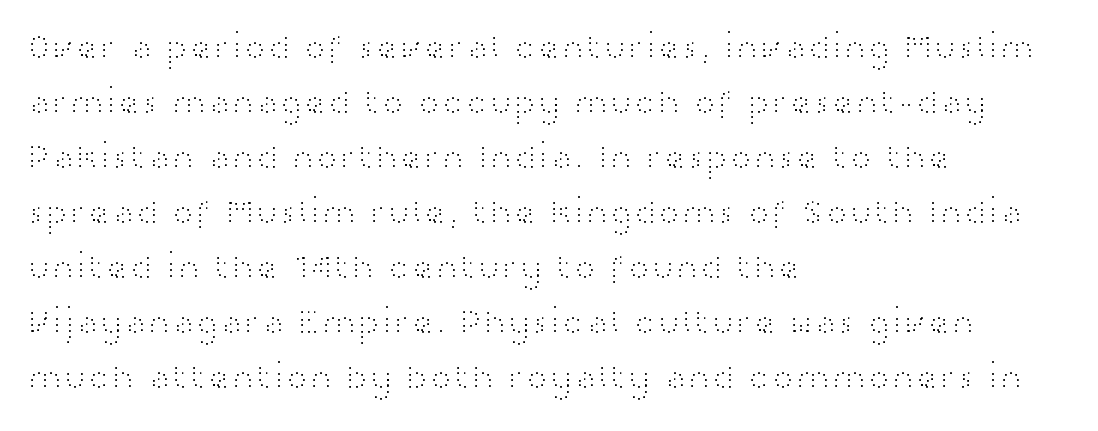
The image shows 36 px light, wide sans-serif type, upright; set left-aligned, normal line spacing (1.53x), normal letter spacing, not underlined; high stroke contrast and a medium x-height.
